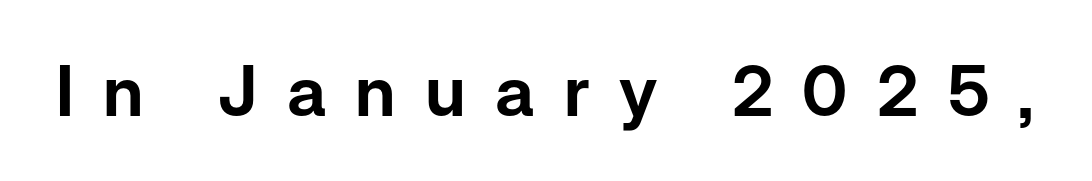
{"serif": "no", "italic": "no", "width": "normal", "stroke_contrast": "low", "x_height": "medium", "monospaced": "no", "underline": "no", "letter_spacing": "wide", "letter_spacing_em": 0.42, "glyph_px": 70}
